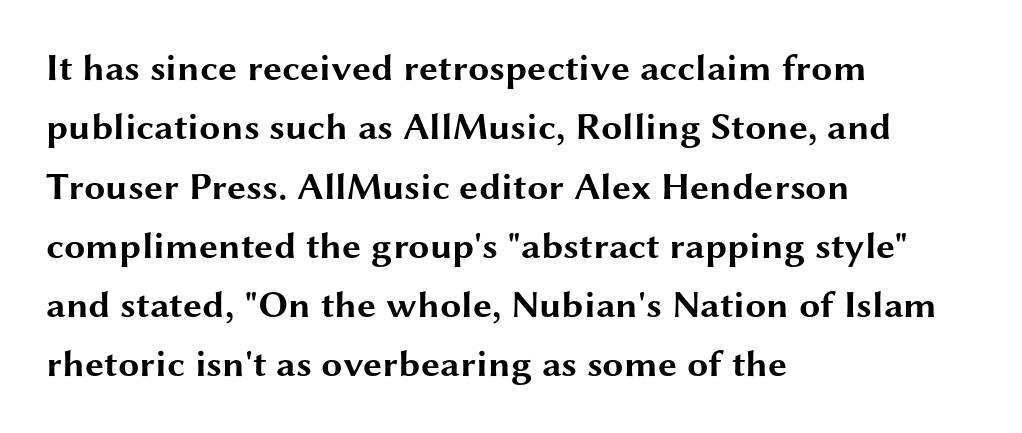
Q: Is the text bold? A: Yes.
Q: Is the text italic (slanted)? A: No, it is upright.
Q: Is the typeface a serif or a sans-serif typeface? A: Sans-serif.
Q: Is the text underlined? A: No.
Q: How is the paragraph aligned? A: Left-aligned.
Q: Is the spacing between letters normal or unusually wide? A: Normal.
Q: Is the spacing between lines tight, normal or loose? A: Normal.
Q: Width (condensed, normal, or wide)? A: Wide.
Q: Stroke contrast? A: Medium.
Q: x-height? A: Medium.
Q: Monospaced? A: No.
